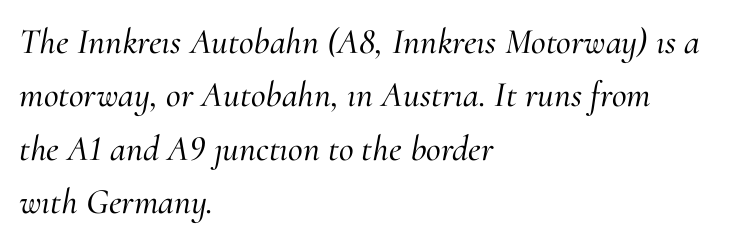
The image shows 36 px serif type, italic (leaning right); set left-aligned, normal line spacing (1.48x), normal letter spacing, not underlined; medium stroke contrast and a small x-height.
